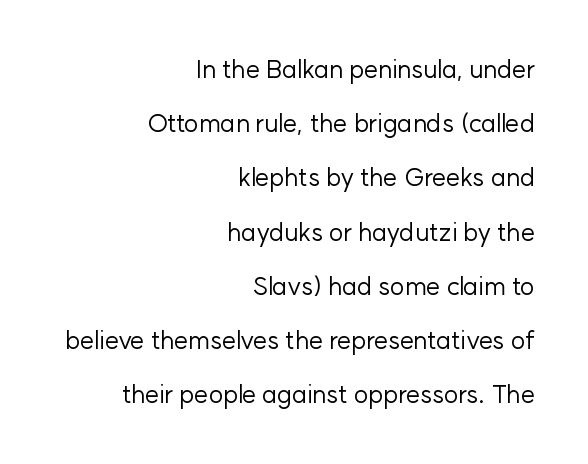
Q: Is the text bold? A: No.
Q: Is the text italic (slanted)? A: No, it is upright.
Q: Is the text underlined? A: No.
Q: How is the paragraph aligned? A: Right-aligned.
Q: Is the spacing between letters normal or unusually wide? A: Normal.
Q: Is the spacing between lines tight, normal or loose? A: Loose.
